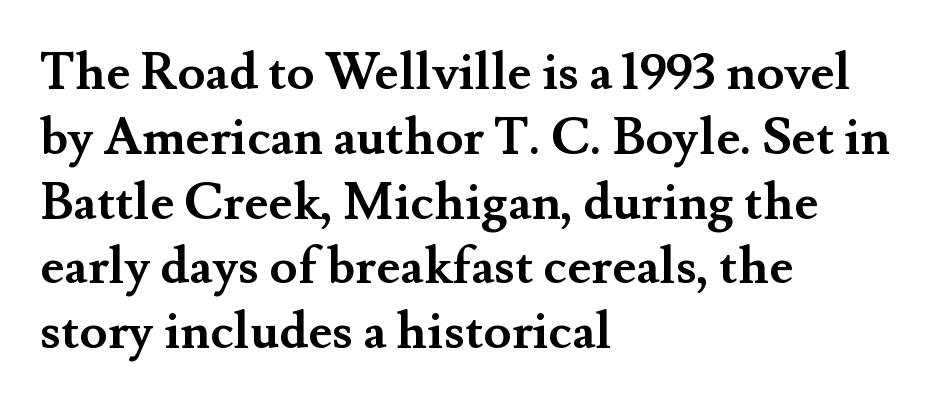
Q: Is the text bold? A: Yes.
Q: Is the text italic (slanted)? A: No, it is upright.
Q: Is the typeface a serif or a sans-serif typeface? A: Serif.
Q: Is the text underlined? A: No.
Q: How is the paragraph aligned? A: Left-aligned.
Q: Is the spacing between letters normal or unusually wide? A: Normal.
Q: Is the spacing between lines tight, normal or loose? A: Normal.
Q: Width (condensed, normal, or wide)? A: Normal.
Q: Stroke contrast? A: Medium.
Q: x-height? A: Small.
Q: Monospaced? A: No.
